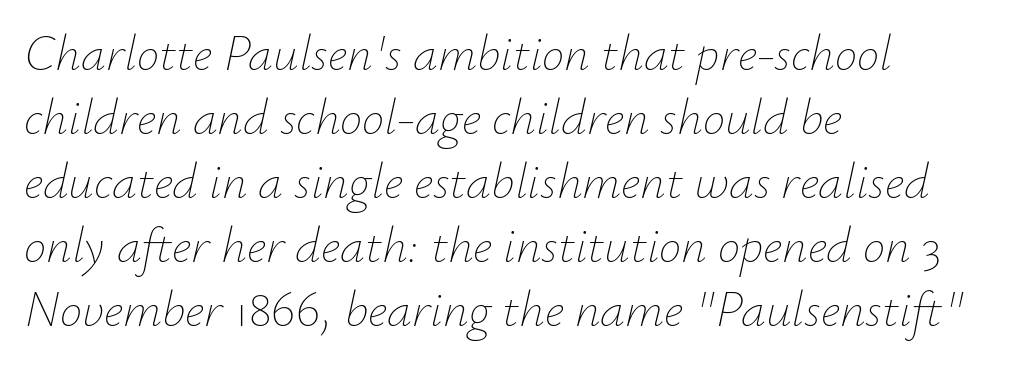
Is this a heavy cut? Hardly; it is regular or lighter. A bare baseline throughout the passage. Each letter keeps its own natural width here, so spacing adapts to shape. This rendering uses left alignment, leaving the right contour irregular. The letterforms sit shoulder to shoulder at normal distance.
